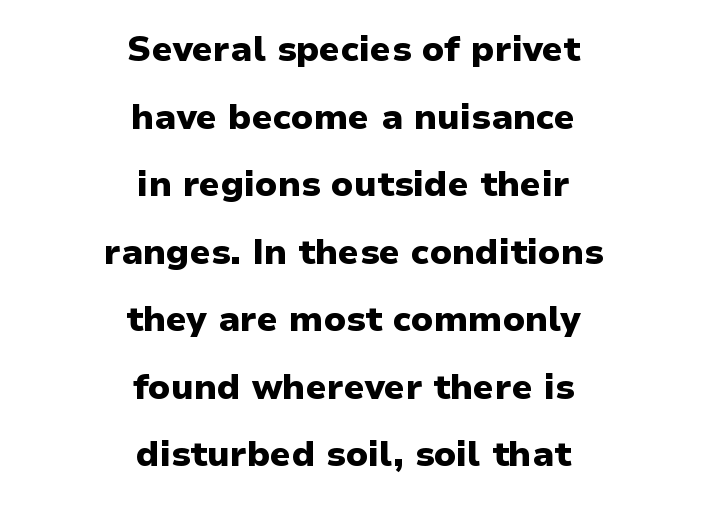
Set as a true bold cut, around the 700 mark. Leading is clearly above the norm, producing a sparse column. Regarding serifs, this sample does without them. No word sits above an underline. Posture: vertical. If you folded the block vertically in half, each line would mirror itself in length.
